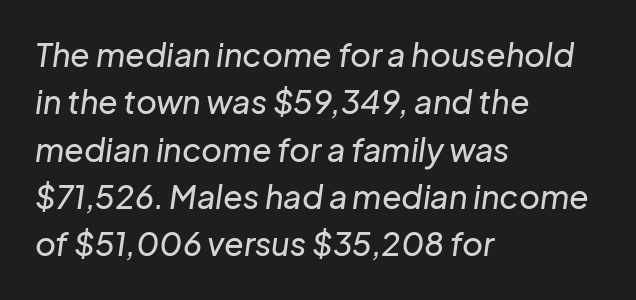
If you drew a line through each stem, it would be angled. The foot of each line stays bare and open. Here the designer chose a conventional face with non-uniform glyph widths. This block has exactly the height ordinary leading produces.
